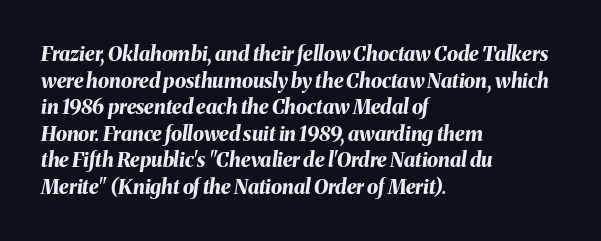
The image shows 20 px bold type, italic (leaning right); set left-aligned, normal line spacing (1.33x), normal letter spacing, not underlined.
